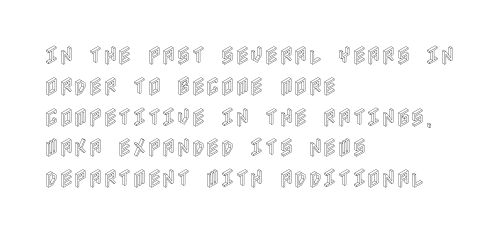
{"italic": "no", "underline": "no", "align": "left", "line_spacing": "normal", "line_spacing_ratio": 1.54, "letter_spacing": "normal", "letter_spacing_em": 0.0, "glyph_px": 20}
